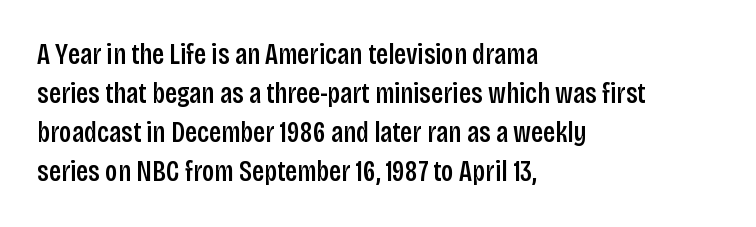
The rendering shows plain stroke endings on the letterforms — a sans-serif design. Default kerning and tracking; the words read as compact shapes. Leading matches the norm, producing a regular column. Each letter keeps its own natural width here, so spacing adapts to shape. The strip under each line holds only bare page.
